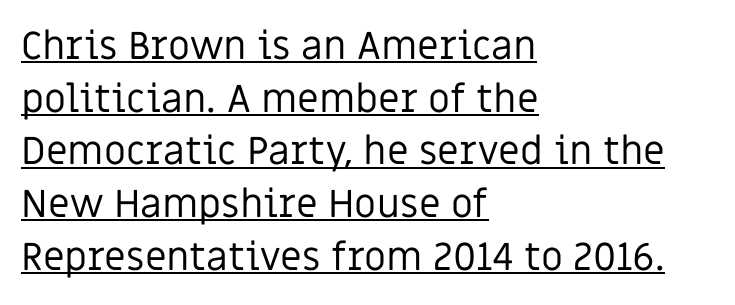
The image shows 39 px regular-weight sans-serif type, upright; set left-aligned, normal line spacing (1.35x), normal letter spacing, underlined; low stroke contrast and a large x-height.
